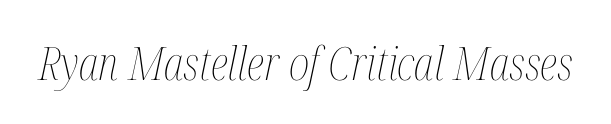
Character widths vary here, with narrow letters taking less room than wide ones. The zone under the glyphs is completely vacant. Is the type heavy? It reads as light-to-regular instead. The rendering keeps characters at their native spacing. Posture: slanted.
